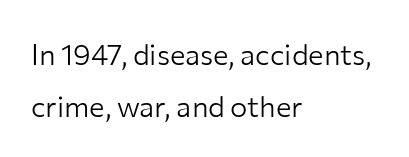
The image shows 29 px light sans-serif type, upright; set left-aligned, line spacing 1.79x, normal letter spacing, not underlined; low stroke contrast and a medium x-height.
